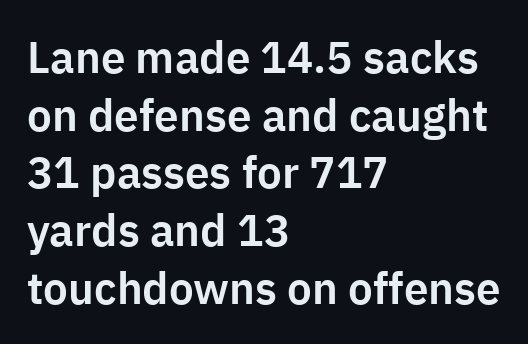
{"serif": "no", "italic": "no", "width": "normal", "stroke_contrast": "low", "x_height": "medium", "monospaced": "no", "underline": "no", "align": "left", "line_spacing": "normal", "line_spacing_ratio": 1.31, "letter_spacing": "normal", "letter_spacing_em": 0.0, "glyph_px": 44}
